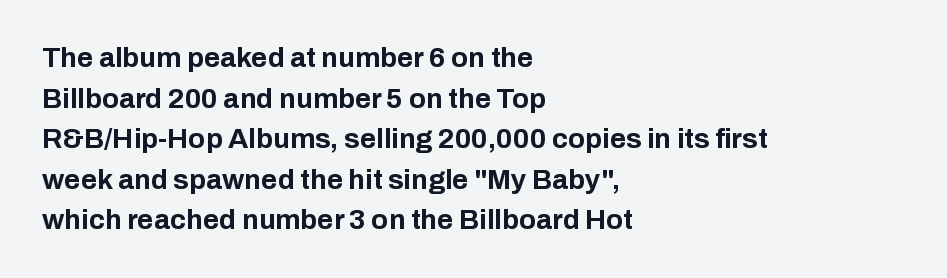
These lines are composed in type without serifs. Between one letter and the next there's only the usual sliver of space. A typesetter would call this proportional, since set widths differ per character. Regular leading. The strip under each line holds only bare page.
